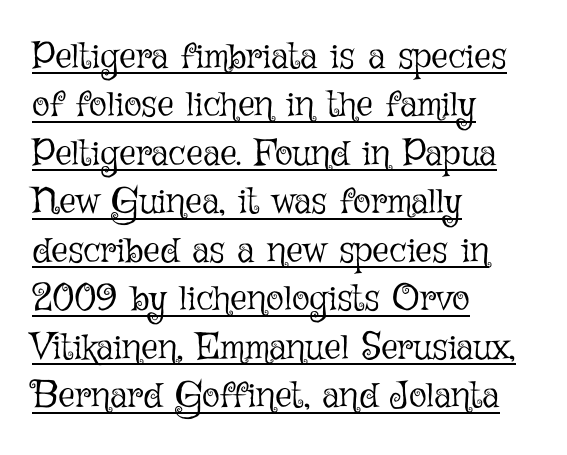
Q: Is the text bold? A: No.
Q: Is the text italic (slanted)? A: No, it is upright.
Q: Is the text underlined? A: Yes.
Q: How is the paragraph aligned? A: Left-aligned.
Q: Is the spacing between letters normal or unusually wide? A: Normal.
Q: Is the spacing between lines tight, normal or loose? A: Normal.
Q: Width (condensed, normal, or wide)? A: Normal.
Q: Stroke contrast? A: Low.
Q: x-height? A: Medium.
Q: Monospaced? A: No.
